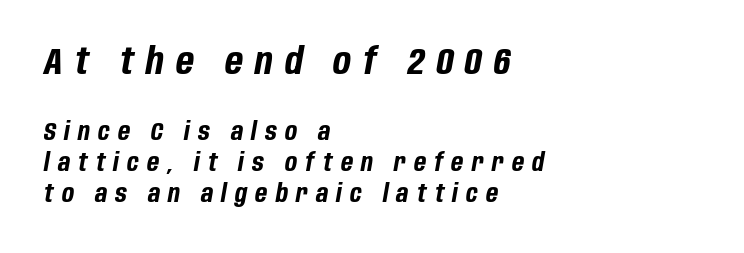
The image shows 37 px bold, condensed type, italic (leaning right); set left-aligned, normal line spacing (1.25x), unusually wide letter spacing (+0.33 em), not underlined; the first (top) block is 1.48x larger; low stroke contrast and a large x-height.
